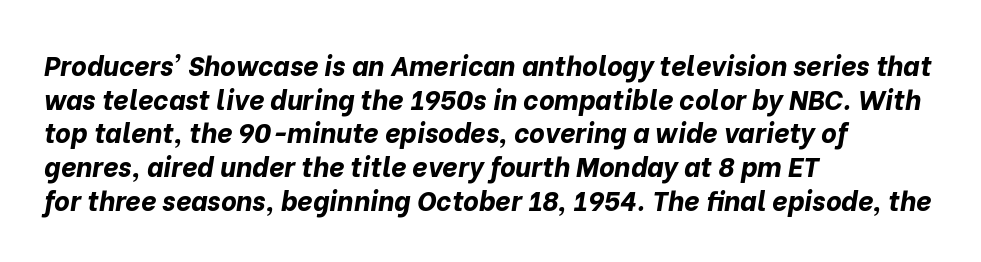
{"italic": "yes", "lean": "right", "slant_degrees": 10, "bold": "yes", "underline": "no", "align": "left", "line_spacing": "normal", "line_spacing_ratio": 1.25, "letter_spacing": "normal", "letter_spacing_em": 0.0, "glyph_px": 27}
